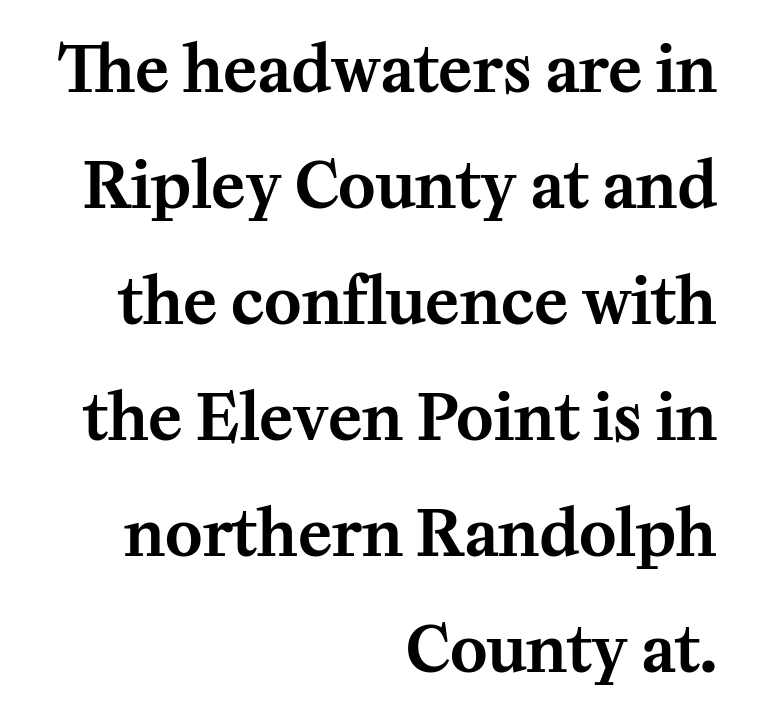
Each letter keeps its own natural width here, so spacing adapts to shape. Nope, not italic — everything's standing straight. The gap between lines stays unmarked. Typeset ragged left — the right edge is the straight one. The gaps between neighbouring characters are ordinary and unremarkable.
